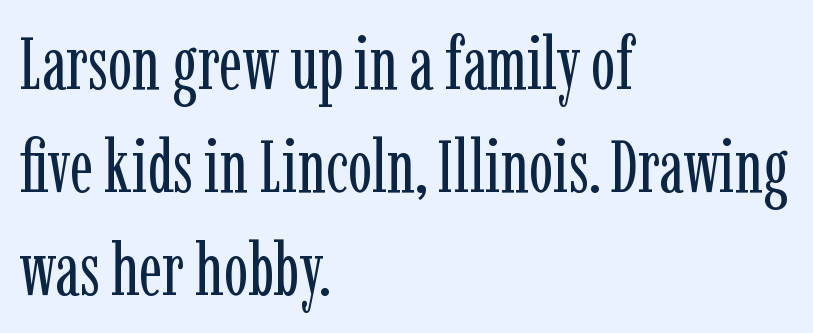
Examine the stroke ends and you'll spot serifs. Line starts are locked; line ends wander. You could call the tracking neutral — neither tight nor loose. The type sits square on the baseline with zero lean. Caption: face not bold, strokes unweighted. The block of text has a typical density, with ordinary space between rows.
